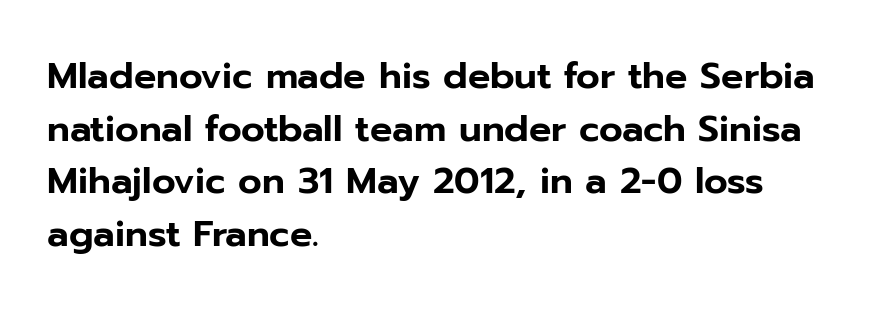
Q: Is the text italic (slanted)? A: No, it is upright.
Q: Is the typeface a serif or a sans-serif typeface? A: Sans-serif.
Q: Is the text underlined? A: No.
Q: How is the paragraph aligned? A: Left-aligned.
Q: Is the spacing between letters normal or unusually wide? A: Normal.
Q: Is the spacing between lines tight, normal or loose? A: Normal.
Q: Width (condensed, normal, or wide)? A: Normal.
Q: Stroke contrast? A: Low.
Q: x-height? A: Medium.
Q: Monospaced? A: No.
